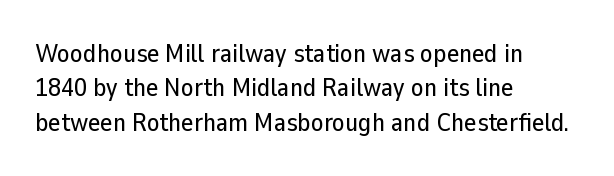
Here the glyphs are tracked normally, forming tight word shapes. Notice how the passage keeps a crisp vertical edge on the left only. A normal amount of white space separates one row of letters from the next. The string is rendered with underlining switched off.
